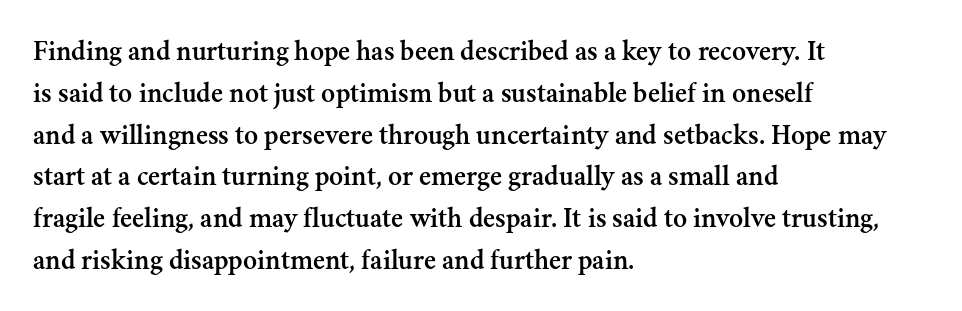
Q: Is the text italic (slanted)? A: No, it is upright.
Q: Is the typeface a serif or a sans-serif typeface? A: Serif.
Q: Is the text underlined? A: No.
Q: How is the paragraph aligned? A: Left-aligned.
Q: Is the spacing between letters normal or unusually wide? A: Normal.
Q: Is the spacing between lines tight, normal or loose? A: Normal.
Q: Width (condensed, normal, or wide)? A: Normal.
Q: Stroke contrast? A: Medium.
Q: x-height? A: Small.
Q: Monospaced? A: No.
